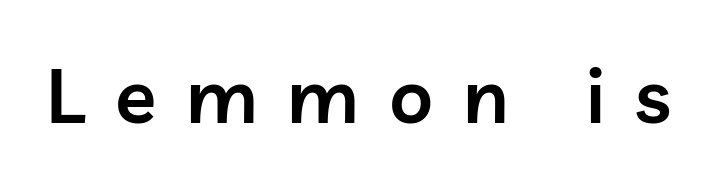
The image shows 76 px semibold sans-serif type, upright; set unusually wide letter spacing (+0.39 em), not underlined; low stroke contrast and a medium x-height.
